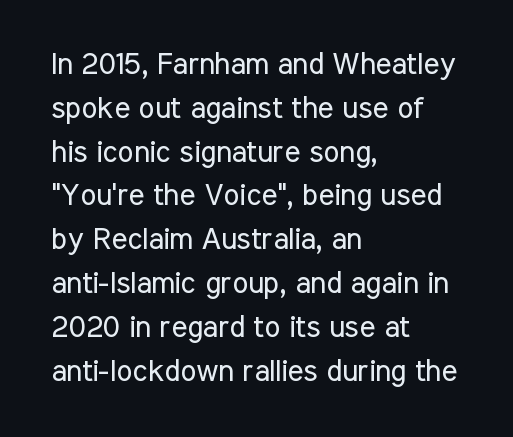
{"serif": "no", "italic": "no", "bold": "no", "weight": "regular", "width": "condensed", "stroke_contrast": "low", "x_height": "medium", "monospaced": "no", "underline": "no", "align": "left", "line_spacing": "normal", "line_spacing_ratio": 1.46, "letter_spacing": "normal", "letter_spacing_em": 0.0, "glyph_px": 30}
